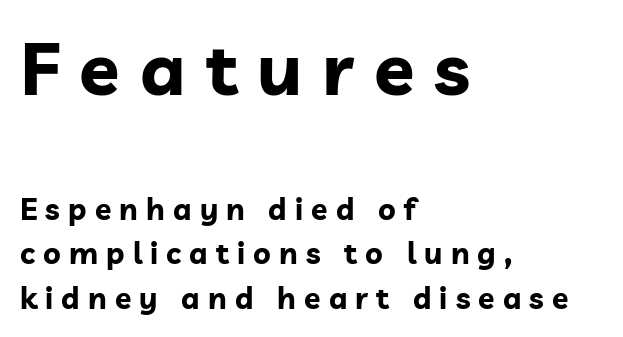
Ordinary non-slanted type is in use. No feet cap the strokes, marking this as sans-serif type. Is the lower block the larger one? No — the upper block carries the bigger type. Is this a fixed-width face? No — the glyphs have proportional, varying widths. Honestly, the row spacing looks completely unremarkable. Caption: multi-line text, flush left, ragged right.
